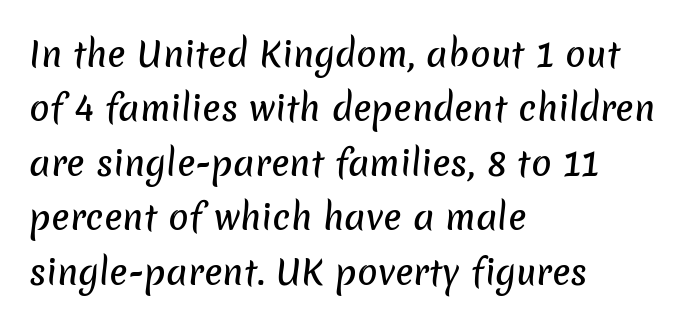
The image shows 34 px sans-serif type; set left-aligned, normal line spacing (1.6x), normal letter spacing, not underlined; low stroke contrast and a medium x-height.
